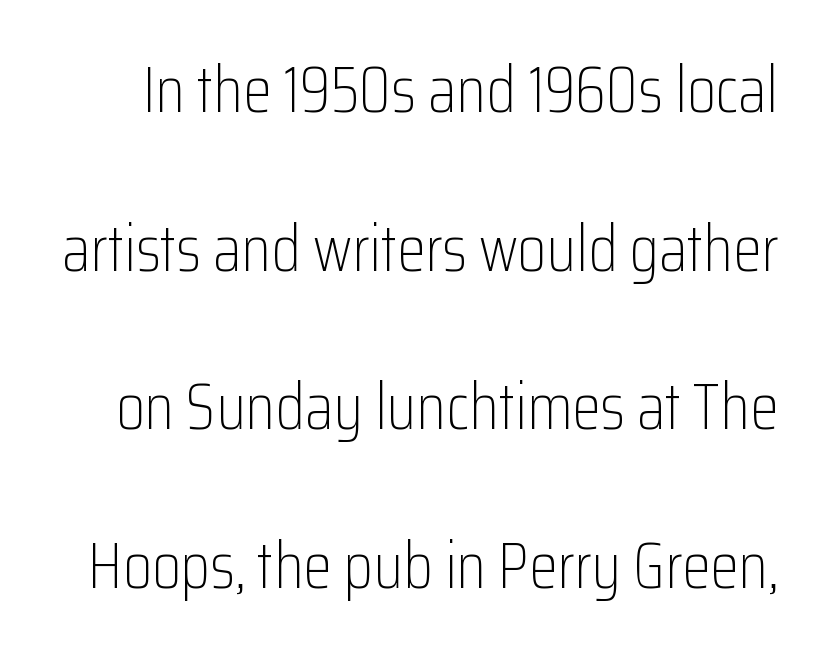
The image shows 65 px light, condensed sans-serif type, upright; set loose line spacing (2.44x), normal letter spacing, not underlined; low stroke contrast and a medium x-height.
